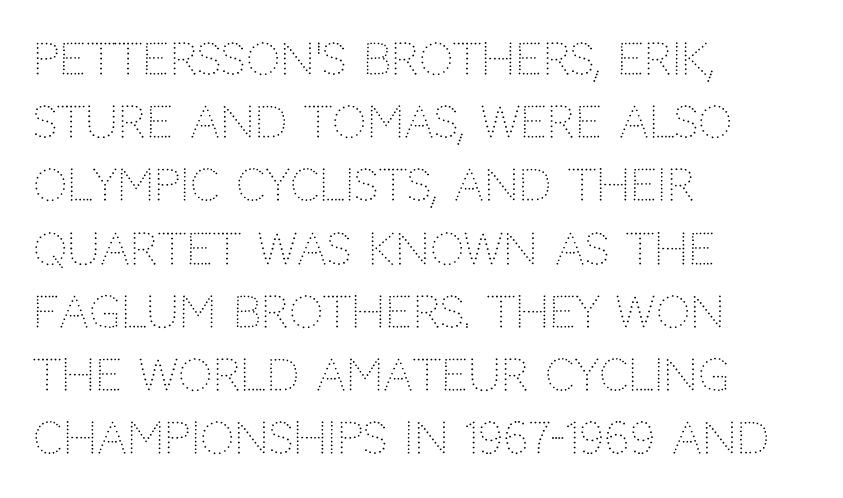
The image shows 43 px light sans-serif type, upright; set left-aligned, normal line spacing (1.47x), normal letter spacing, not underlined; low stroke contrast and a large x-height.
